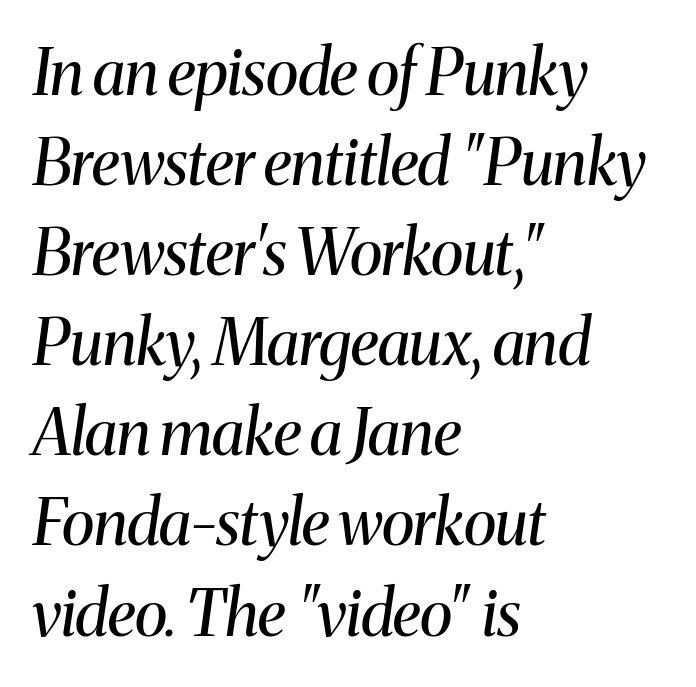
The image shows 63 px regular-weight serif type, italic (leaning right); set left-aligned, normal line spacing (1.43x), normal letter spacing, not underlined; medium stroke contrast and a medium x-height.
